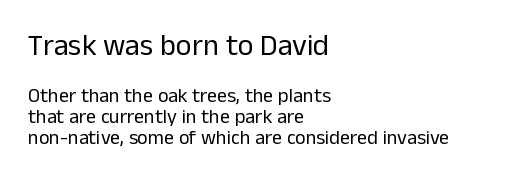
Q: Is the text bold? A: No.
Q: Is the text italic (slanted)? A: No, it is upright.
Q: Is the typeface a serif or a sans-serif typeface? A: Sans-serif.
Q: Is the text underlined? A: No.
Q: How is the paragraph aligned? A: Left-aligned.
Q: Is the spacing between letters normal or unusually wide? A: Normal.
Q: Is the spacing between lines tight, normal or loose? A: Tight.
Q: Which block of text is set in a larger size, the first (top) or the second (bottom)? A: The first (top) one.
Q: Width (condensed, normal, or wide)? A: Normal.
Q: Stroke contrast? A: Low.
Q: x-height? A: Medium.
Q: Monospaced? A: No.
